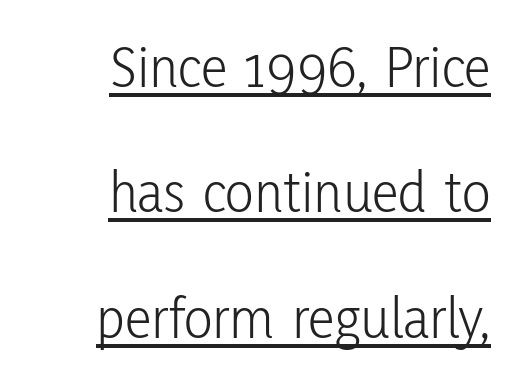
Q: Is the text bold? A: No.
Q: Is the text italic (slanted)? A: No, it is upright.
Q: Is the typeface a serif or a sans-serif typeface? A: Sans-serif.
Q: Is the text underlined? A: Yes.
Q: How is the paragraph aligned? A: Right-aligned.
Q: Is the spacing between letters normal or unusually wide? A: Normal.
Q: Is the spacing between lines tight, normal or loose? A: Loose.
Q: Width (condensed, normal, or wide)? A: Condensed.
Q: Stroke contrast? A: Low.
Q: x-height? A: Medium.
Q: Monospaced? A: No.
